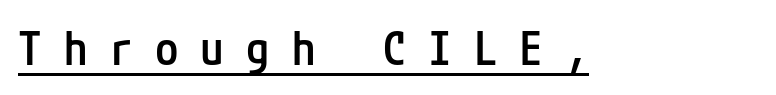
Q: Is the text bold? A: Semi-bold.
Q: Is the text italic (slanted)? A: No, it is upright.
Q: Is the typeface a serif or a sans-serif typeface? A: Sans-serif.
Q: Is the text underlined? A: Yes.
Q: Is the spacing between letters normal or unusually wide? A: Unusually wide.
Q: Width (condensed, normal, or wide)? A: Condensed.
Q: Stroke contrast? A: Low.
Q: x-height? A: Medium.
